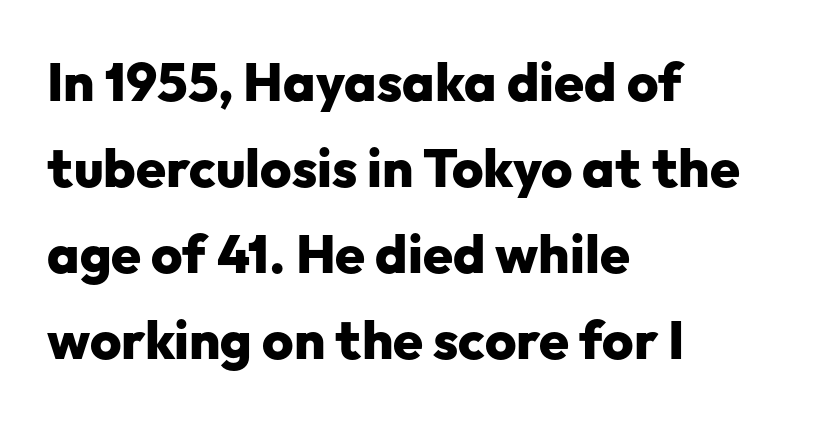
Q: Is the text bold? A: Yes.
Q: Is the text italic (slanted)? A: No, it is upright.
Q: Is the typeface a serif or a sans-serif typeface? A: Sans-serif.
Q: Is the text underlined? A: No.
Q: How is the paragraph aligned? A: Left-aligned.
Q: Is the spacing between letters normal or unusually wide? A: Normal.
Q: Is the spacing between lines tight, normal or loose? A: Normal.
Q: Width (condensed, normal, or wide)? A: Normal.
Q: Stroke contrast? A: Low.
Q: x-height? A: Medium.
Q: Monospaced? A: No.
